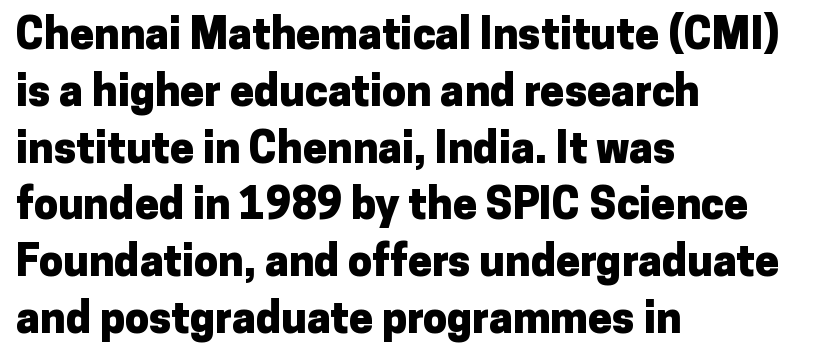
Caption: bold face, heavy strokes. The compositor pushed each line to the left boundary. The leading is moderate, giving the passage an even texture. The words here are not underlined. The typography opts for an upright posture over an oblique one.
